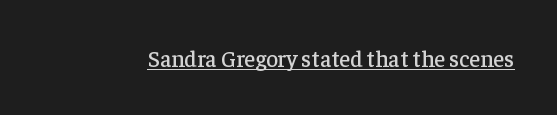
Q: Is the text italic (slanted)? A: No, it is upright.
Q: Is the text underlined? A: Yes.
Q: Is the spacing between letters normal or unusually wide? A: Normal.
